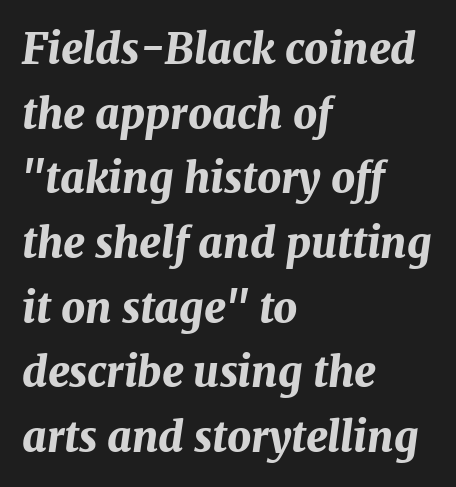
Q: Is the text bold? A: Yes.
Q: Is the text italic (slanted)? A: Yes, it leans right by about 7 degrees.
Q: Is the text underlined? A: No.
Q: How is the paragraph aligned? A: Left-aligned.
Q: Is the spacing between letters normal or unusually wide? A: Normal.
Q: Is the spacing between lines tight, normal or loose? A: Normal.
Q: Width (condensed, normal, or wide)? A: Normal.
Q: Stroke contrast? A: Medium.
Q: x-height? A: Medium.
Q: Monospaced? A: No.
